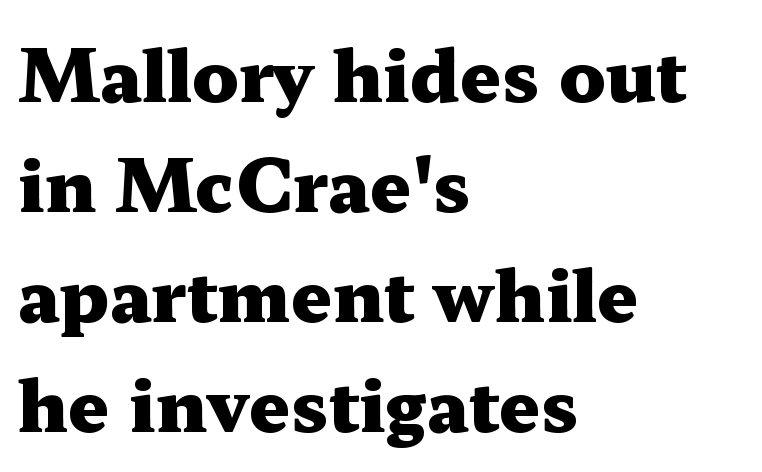
{"serif": "yes", "italic": "no", "bold": "yes", "weight": "heavy", "width": "wide", "stroke_contrast": "medium", "x_height": "medium", "monospaced": "no", "underline": "no", "align": "left", "line_spacing": "normal", "line_spacing_ratio": 1.53, "letter_spacing": "normal", "letter_spacing_em": 0.0, "glyph_px": 72}
